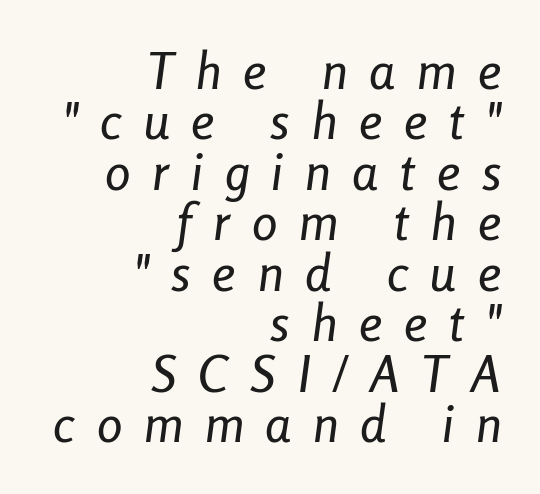
Q: Is the text italic (slanted)? A: Yes, it leans right by about 8 degrees.
Q: Is the text underlined? A: No.
Q: How is the paragraph aligned? A: Right-aligned.
Q: Is the spacing between letters normal or unusually wide? A: Unusually wide.
Q: Is the spacing between lines tight, normal or loose? A: Tight.
Q: Width (condensed, normal, or wide)? A: Condensed.
Q: Stroke contrast? A: Low.
Q: x-height? A: Medium.
Q: Monospaced? A: No.
